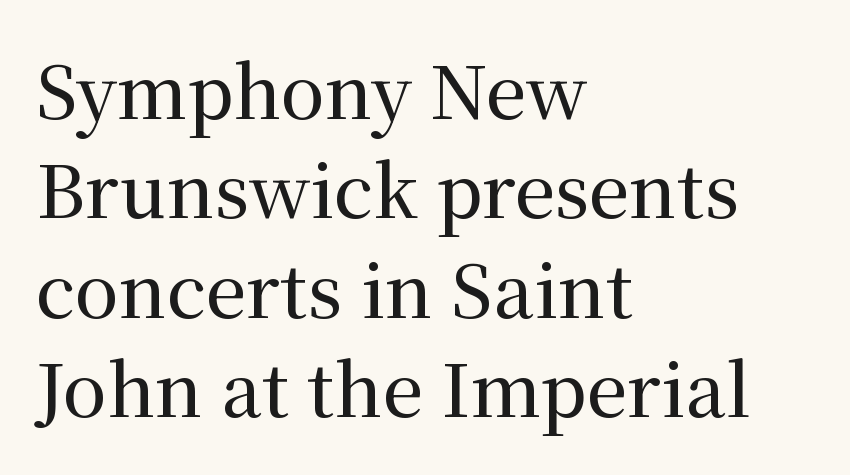
The image shows 72 px serif type, upright; set left-aligned, normal line spacing (1.38x), normal letter spacing, not underlined; medium stroke contrast and a medium x-height.
